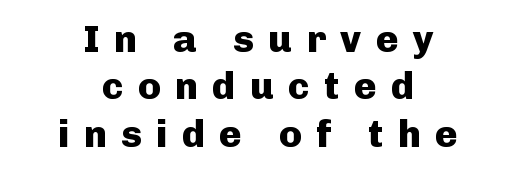
Type style note: lacks serifs. Alignment: centered. Each letter keeps its own natural width here, so spacing adapts to shape. The area under the type is left untouched. The leading is moderate, giving the passage an even texture. The font's upright variant was chosen for this text.
